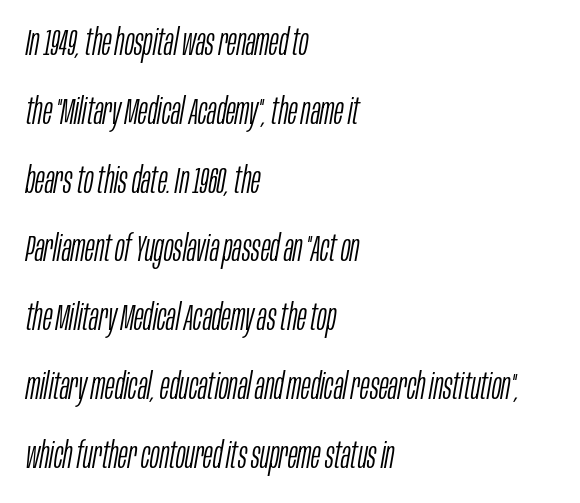
Q: Is the text bold? A: No.
Q: Is the text italic (slanted)? A: Yes, it leans right by about 10 degrees.
Q: Is the text underlined? A: No.
Q: How is the paragraph aligned? A: Left-aligned.
Q: Is the spacing between letters normal or unusually wide? A: Normal.
Q: Is the spacing between lines tight, normal or loose? A: Loose.
Q: Width (condensed, normal, or wide)? A: Condensed.
Q: Stroke contrast? A: Low.
Q: x-height? A: Large.
Q: Monospaced? A: No.
